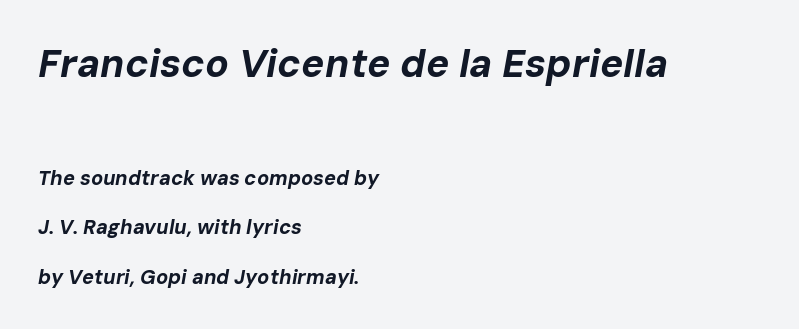
The image shows 39 px bold type, italic (leaning right); set left-aligned, loose line spacing (2.46x), normal letter spacing, not underlined; the first (top) block is 1.95x larger; low stroke contrast and a medium x-height.
